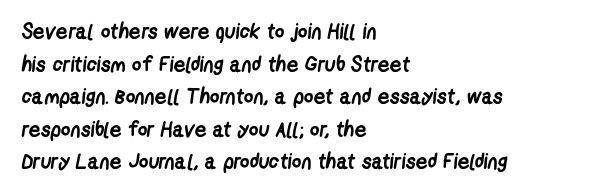
The image shows 21 px bold type; set left-aligned, normal line spacing (1.55x), normal letter spacing, not underlined.
